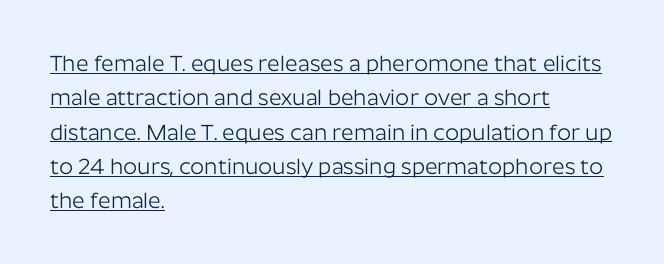
Characters remain perfectly vertical along every line. Does the copy run flush right? No — it runs flush left. These characters rest on top of a visible drawn line. Baseline-to-baseline distance is the conventional proportion of letter height. Standard letterfit; no display-style spreading of the glyphs.
